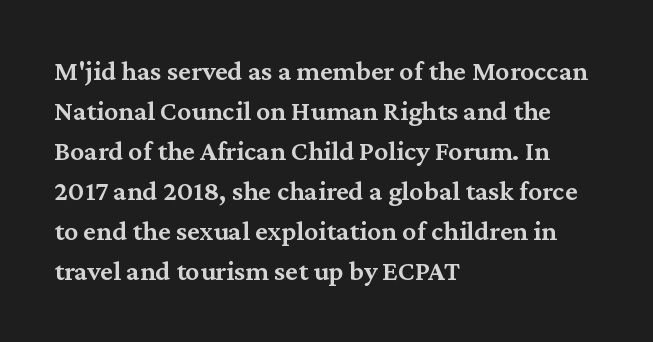
{"serif": "yes", "italic": "no", "bold": "semi", "weight": "semibold", "width": "normal", "stroke_contrast": "medium", "x_height": "medium", "monospaced": "no", "underline": "no", "align": "left", "line_spacing": "normal", "line_spacing_ratio": 1.43, "letter_spacing": "normal", "letter_spacing_em": 0.0, "glyph_px": 28}
